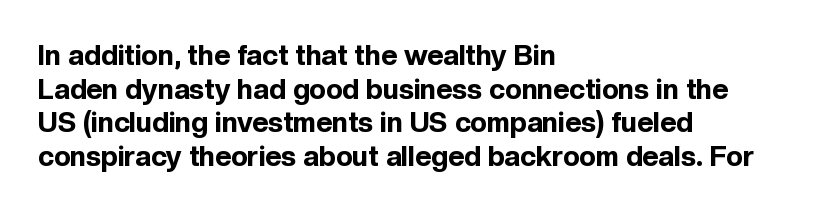
Q: Is the text bold? A: Yes.
Q: Is the text italic (slanted)? A: No, it is upright.
Q: Is the typeface a serif or a sans-serif typeface? A: Sans-serif.
Q: Is the text underlined? A: No.
Q: How is the paragraph aligned? A: Left-aligned.
Q: Is the spacing between letters normal or unusually wide? A: Normal.
Q: Width (condensed, normal, or wide)? A: Normal.
Q: x-height? A: Medium.
Q: Monospaced? A: No.
